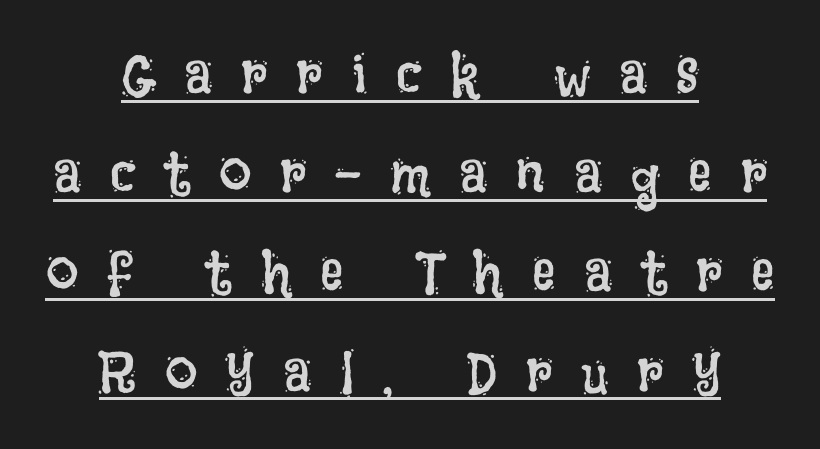
Spacing between characters has been opened up far beyond the box default. The lines in this sample share a center point and differ in where they start and stop. Glance below the letters and you will spot a drawn line. No letter is thick-stroked: the sample isn't bold. Proportional: the letters do not fall into vertical columns. Posture: upright roman.
